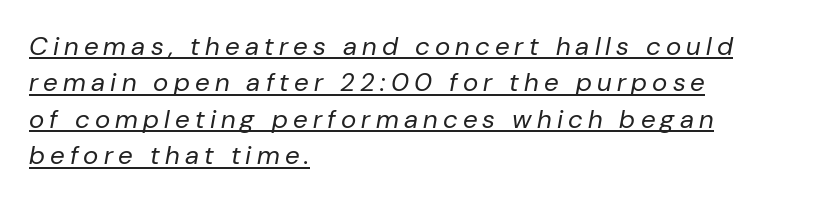
Is the block centered? No — it sits flush against the left margin. The strokes are not fattened; the text isn't bold. This sample carries an underscore along the baseline area. The letters are spread apart with noticeably loose tracking.
